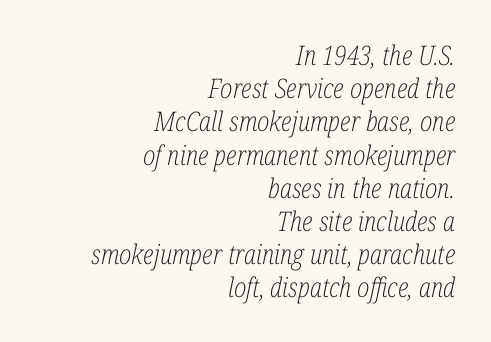
The image shows 27 px text type, italic (leaning right); set right-aligned, line spacing 1.23x, normal letter spacing, not underlined.
